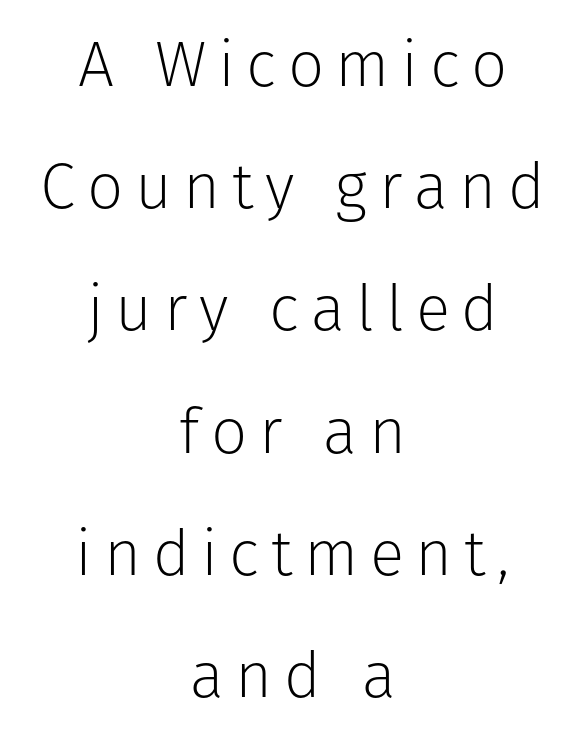
Q: Is the text bold? A: No.
Q: Is the text italic (slanted)? A: No, it is upright.
Q: Is the typeface a serif or a sans-serif typeface? A: Sans-serif.
Q: Is the text underlined? A: No.
Q: How is the paragraph aligned? A: Centered.
Q: Is the spacing between lines tight, normal or loose? A: Loose.
Q: Width (condensed, normal, or wide)? A: Normal.
Q: Stroke contrast? A: Low.
Q: x-height? A: Medium.
Q: Monospaced? A: No.
